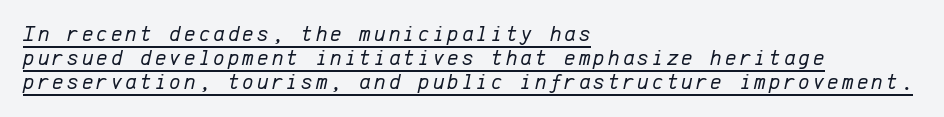
The passage shown leans; its letterforms are oblique. Unbolded letterforms with no extra heft. The line-height multiplier appears low, near solid setting. Line beginnings align vertically; line endings do not.
